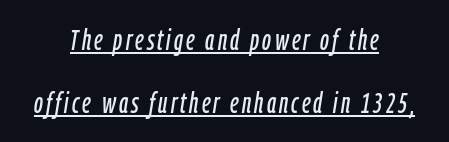
Q: Is the text italic (slanted)? A: Yes, it leans right by about 9 degrees.
Q: Is the text underlined? A: Yes.
Q: How is the paragraph aligned? A: Centered.
Q: Is the spacing between lines tight, normal or loose? A: Loose.
Q: Width (condensed, normal, or wide)? A: Condensed.
Q: Stroke contrast? A: Low.
Q: x-height? A: Medium.
Q: Monospaced? A: No.
